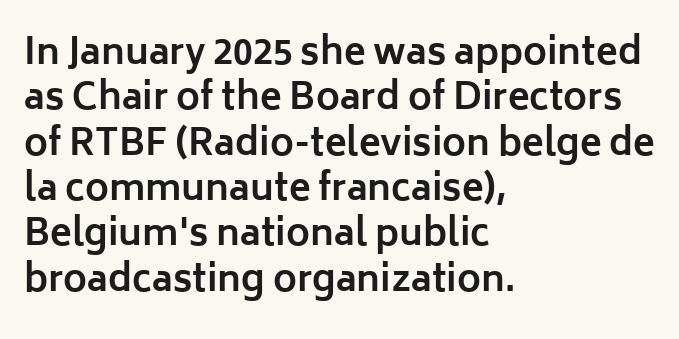
Q: Is the text bold? A: Yes.
Q: Is the text italic (slanted)? A: No, it is upright.
Q: Is the typeface a serif or a sans-serif typeface? A: Sans-serif.
Q: Is the text underlined? A: No.
Q: How is the paragraph aligned? A: Left-aligned.
Q: Is the spacing between letters normal or unusually wide? A: Normal.
Q: Is the spacing between lines tight, normal or loose? A: Normal.
Q: Width (condensed, normal, or wide)? A: Normal.
Q: Stroke contrast? A: Low.
Q: x-height? A: Medium.
Q: Monospaced? A: No.
